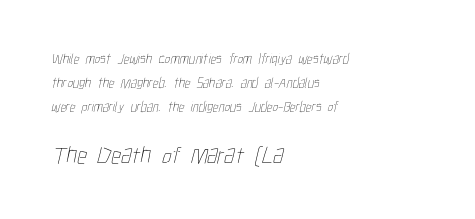
The image shows 24 px text type; set left-aligned, line spacing 1.73x, normal letter spacing, not underlined; the second (bottom) block is 1.71x larger.
